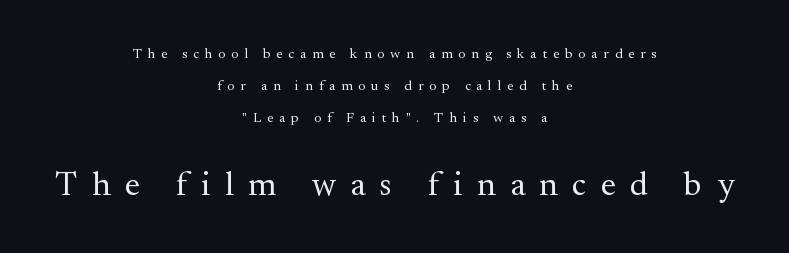
The image shows 34 px regular-weight serif type, upright; set centered, loose line spacing (2.29x), unusually wide letter spacing (+0.42 em), not underlined; the second (bottom) block is 2.43x larger; medium stroke contrast and a small x-height.
